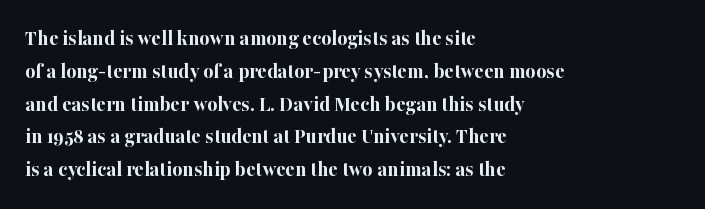
Nobody touched the tracking dial on this one. Alignment: flush left. Tall strokes in this sample are plumb rather than angled. Weight: bold.
